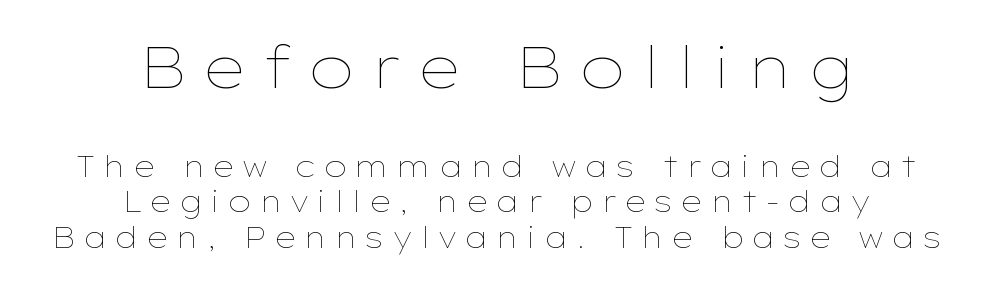
Q: Is the text bold? A: No.
Q: Is the text italic (slanted)? A: No, it is upright.
Q: Is the text underlined? A: No.
Q: How is the paragraph aligned? A: Centered.
Q: Is the spacing between letters normal or unusually wide? A: Unusually wide.
Q: Which block of text is set in a larger size, the first (top) or the second (bottom)? A: The first (top) one.
Q: Width (condensed, normal, or wide)? A: Wide.
Q: Stroke contrast? A: Low.
Q: x-height? A: Medium.
Q: Monospaced? A: No.
